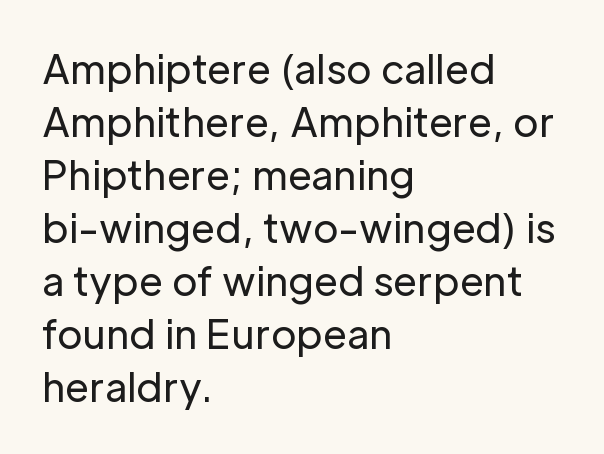
The image shows 39 px regular-weight sans-serif type, upright; set left-aligned, normal line spacing (1.36x), normal letter spacing, not underlined; low stroke contrast and a medium x-height.
